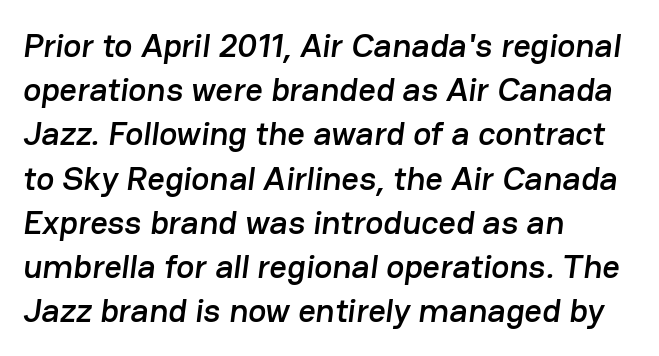
Q: Is the typeface a serif or a sans-serif typeface? A: Sans-serif.
Q: Is the text underlined? A: No.
Q: How is the paragraph aligned? A: Left-aligned.
Q: Is the spacing between letters normal or unusually wide? A: Normal.
Q: Is the spacing between lines tight, normal or loose? A: Normal.
Q: Width (condensed, normal, or wide)? A: Normal.
Q: Stroke contrast? A: Low.
Q: x-height? A: Medium.
Q: Monospaced? A: No.
